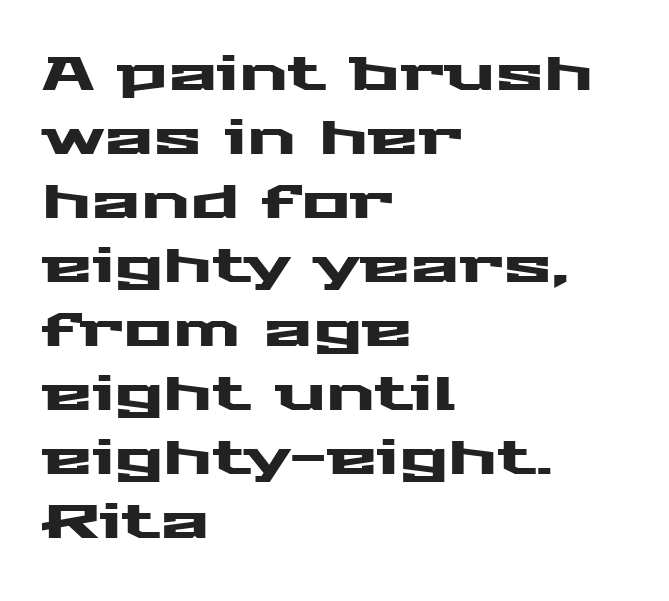
Q: Is the text italic (slanted)? A: No, it is upright.
Q: Is the typeface a serif or a sans-serif typeface? A: Sans-serif.
Q: Is the text underlined? A: No.
Q: How is the paragraph aligned? A: Left-aligned.
Q: Is the spacing between letters normal or unusually wide? A: Normal.
Q: Is the spacing between lines tight, normal or loose? A: Normal.
Q: Width (condensed, normal, or wide)? A: Wide.
Q: Stroke contrast? A: Medium.
Q: x-height? A: Medium.
Q: Monospaced? A: No.
